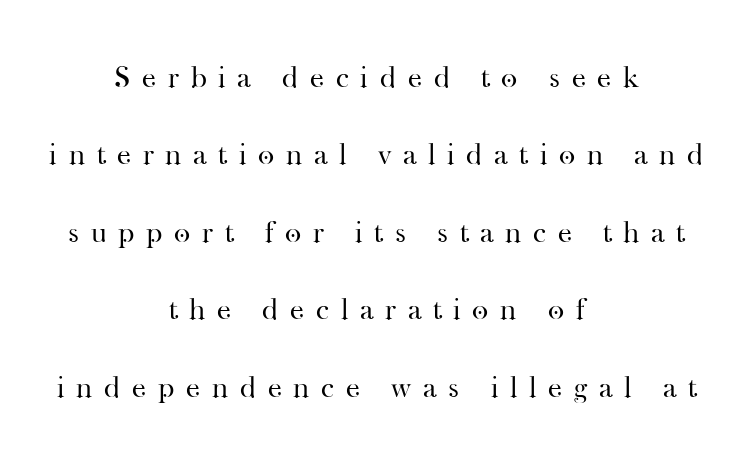
Q: Is the text bold? A: No.
Q: Is the text italic (slanted)? A: No, it is upright.
Q: Is the typeface a serif or a sans-serif typeface? A: Serif.
Q: Is the text underlined? A: No.
Q: How is the paragraph aligned? A: Centered.
Q: Is the spacing between letters normal or unusually wide? A: Unusually wide.
Q: Is the spacing between lines tight, normal or loose? A: Loose.
Q: Width (condensed, normal, or wide)? A: Normal.
Q: Stroke contrast? A: High.
Q: x-height? A: Small.
Q: Monospaced? A: No.
